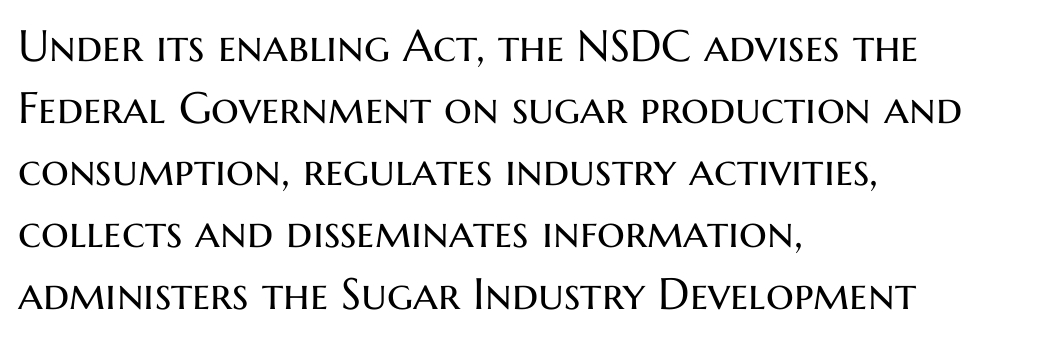
{"serif": "no", "italic": "no", "bold": "no", "weight": "regular", "width": "normal", "stroke_contrast": "medium", "x_height": "medium", "monospaced": "no", "underline": "no", "align": "left", "line_spacing": "normal", "line_spacing_ratio": 1.41, "letter_spacing": "normal", "letter_spacing_em": 0.0, "glyph_px": 44}
